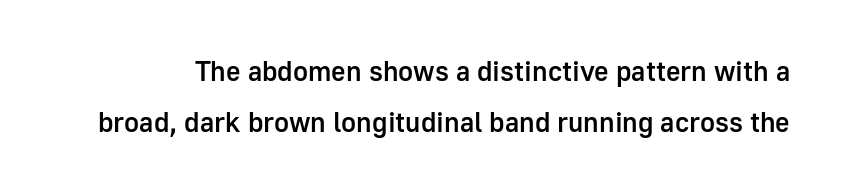
Q: Is the text bold? A: Semi-bold.
Q: Is the text italic (slanted)? A: No, it is upright.
Q: Is the typeface a serif or a sans-serif typeface? A: Sans-serif.
Q: Is the text underlined? A: No.
Q: Is the spacing between letters normal or unusually wide? A: Normal.
Q: Width (condensed, normal, or wide)? A: Normal.
Q: Stroke contrast? A: Low.
Q: x-height? A: Medium.
Q: Monospaced? A: No.
